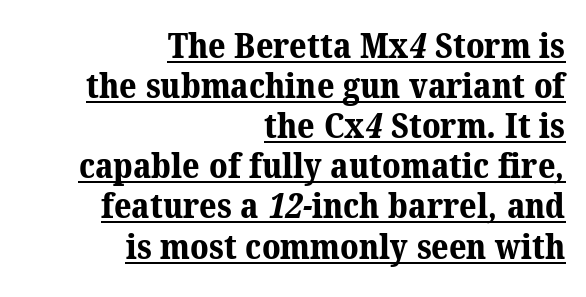
The image shows 34 px bold serif type; set right-aligned, line spacing 1.18x, normal letter spacing, underlined; medium stroke contrast and a medium x-height.
